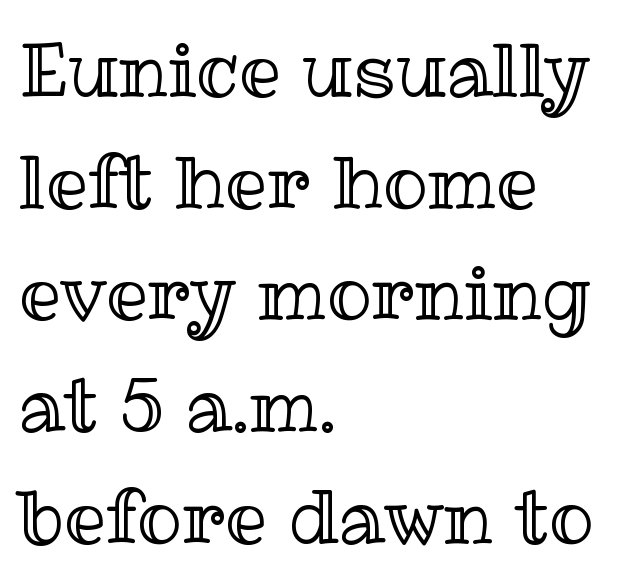
{"italic": "no", "width": "normal", "x_height": "medium", "monospaced": "no", "underline": "no", "align": "left", "line_spacing": "normal", "line_spacing_ratio": 1.51, "letter_spacing": "normal", "letter_spacing_em": 0.0, "glyph_px": 74}
